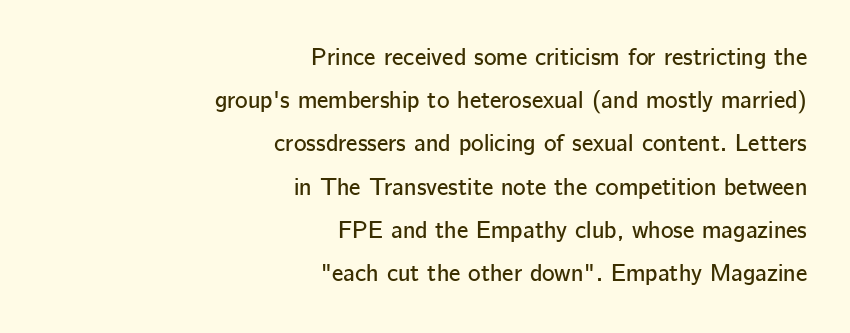
The image shows 24 px text type, upright; set right-aligned, line spacing 1.8x, normal letter spacing, not underlined.
